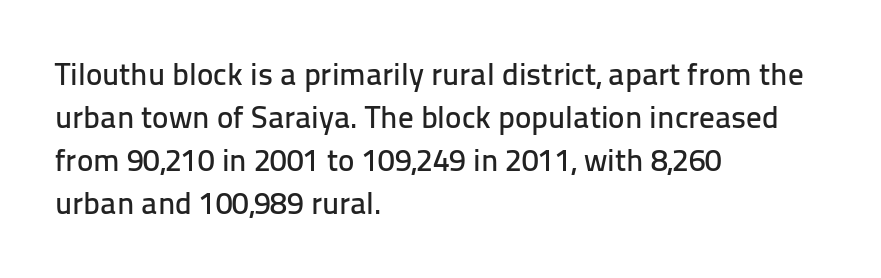
Is this a fixed-width face? No — the glyphs have proportional, varying widths. If you drew a line through each stem, it would be perfectly vertical. In terms of letterspacing, this is plain default setting. These lines are set flush left with a ragged right edge. Descender tails drop into unmarked territory.
